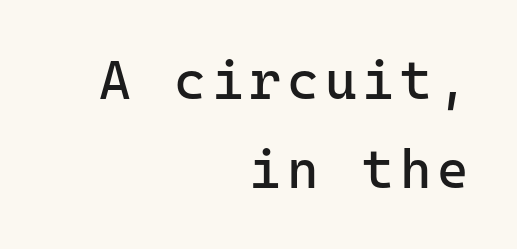
{"serif": "no", "italic": "no", "bold": "no", "weight": "regular", "width": "normal", "stroke_contrast": "low", "x_height": "medium", "monospaced": "yes", "underline": "no", "align": "right", "line_spacing": "normal", "line_spacing_ratio": 1.64, "glyph_px": 54}
